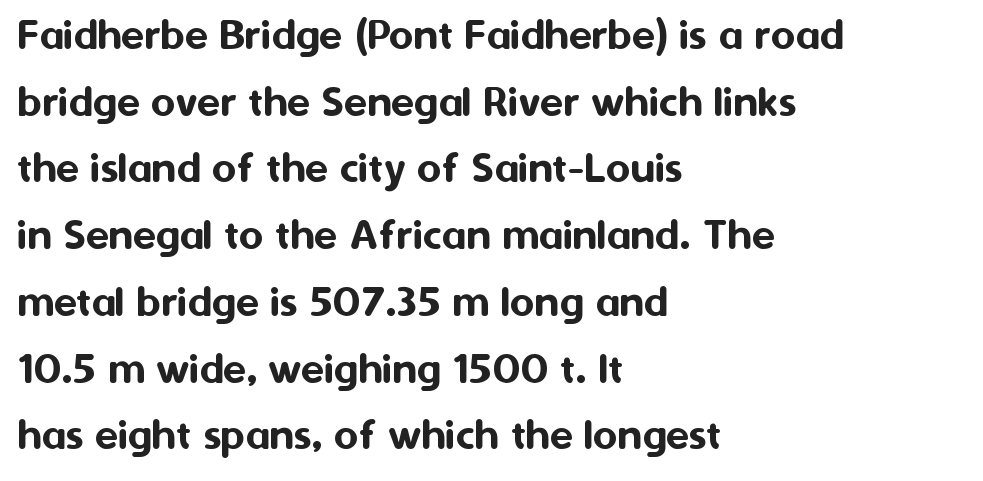
The rendering shows plain stroke endings on the letterforms — a sans-serif design. These lines keep a tight, regular rhythm from letter to letter. Typeset ragged right — the left edge is the straight one. Characters remain perfectly vertical along every line.
